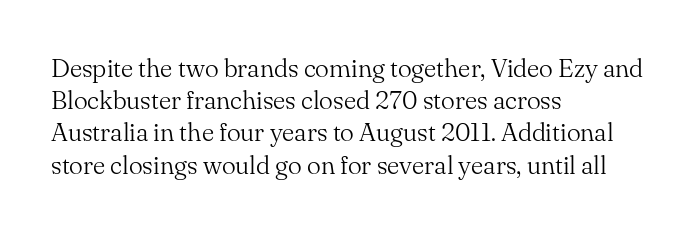
No letter is thick-stroked: the sample isn't bold. The lettering stays uniformly vertical, giving the passage a roman look. This sample uses plain, unmodified letter spacing. These lines stack with their left ends in a neat column. The gap between lines stays unmarked.
